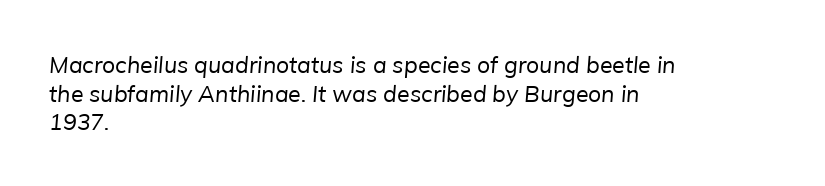
{"bold": "no", "underline": "no", "align": "left", "line_spacing": "normal", "line_spacing_ratio": 1.25, "letter_spacing": "normal", "letter_spacing_em": 0.0, "glyph_px": 23}
